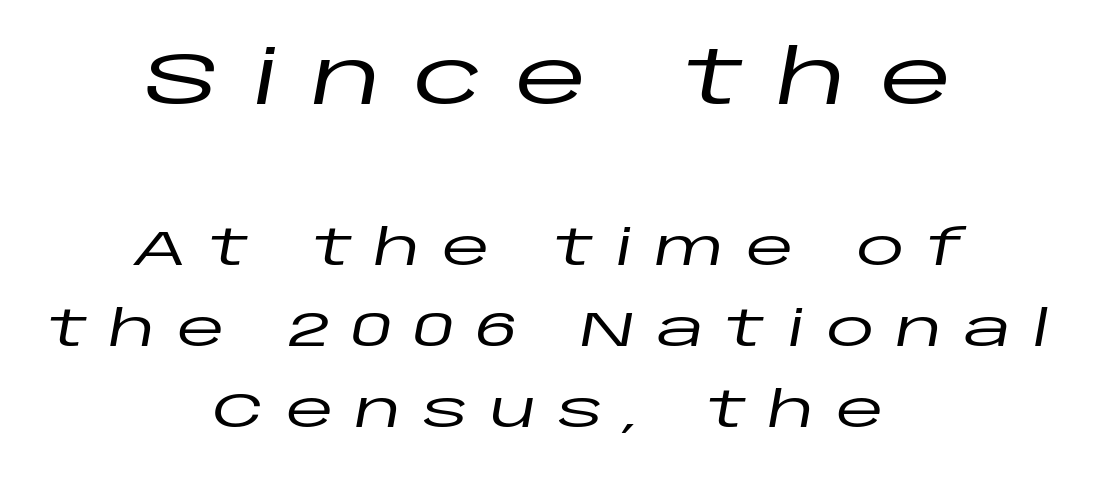
Honestly, the letter spacing is so wide it's the main thing you notice. The passage shown is not underscored anywhere. The first block has been scaled up relative to the second. The designer left line spacing at the default. Italic: yes, the glyphs are oblique. Horizontally, the lines are justified to the midpoint only.
